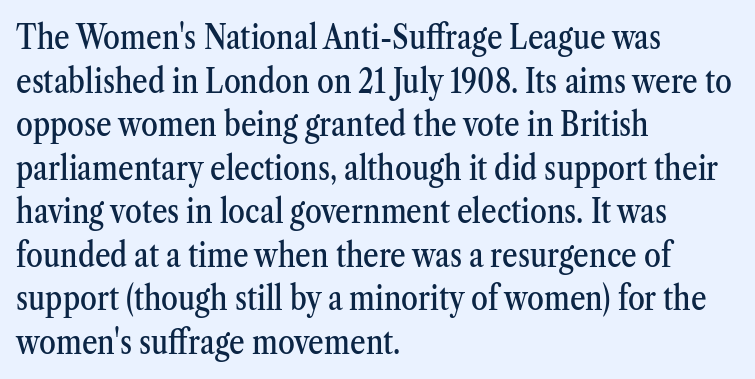
The image shows 34 px condensed serif type, upright; set left-aligned, normal line spacing (1.28x), normal letter spacing, not underlined; medium stroke contrast and a medium x-height.
